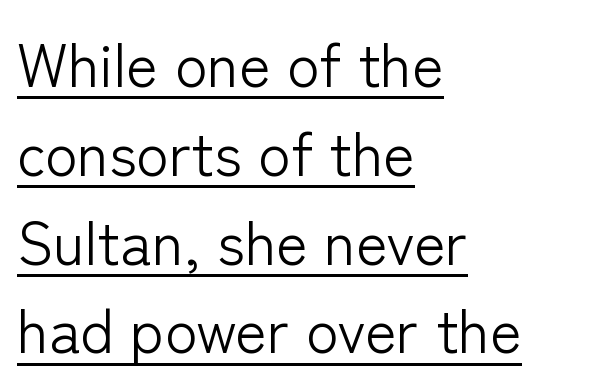
The image shows 60 px light sans-serif type, upright; set left-aligned, normal line spacing (1.48x), normal letter spacing, underlined; low stroke contrast and a medium x-height.
